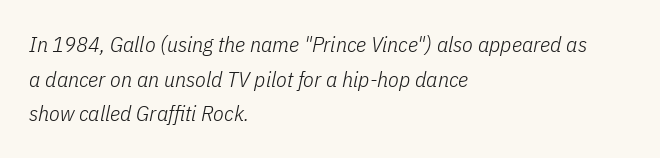
{"italic": "yes", "lean": "right", "slant_degrees": 11, "bold": "no", "underline": "no", "align": "left", "line_spacing": "normal", "line_spacing_ratio": 1.57, "letter_spacing": "normal", "letter_spacing_em": 0.0, "glyph_px": 22}
